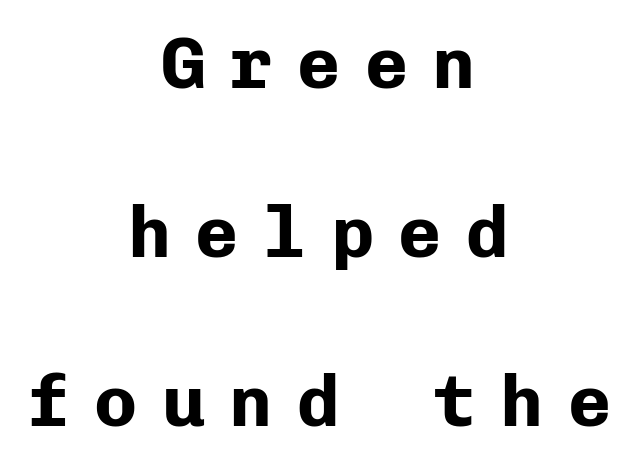
{"serif": "no", "italic": "no", "bold": "yes", "weight": "bold", "width": "normal", "stroke_contrast": "low", "x_height": "medium", "monospaced": "yes", "underline": "no", "align": "center", "line_spacing": "loose", "line_spacing_ratio": 2.35, "letter_spacing": "wide", "letter_spacing_em": 0.34, "glyph_px": 72}
